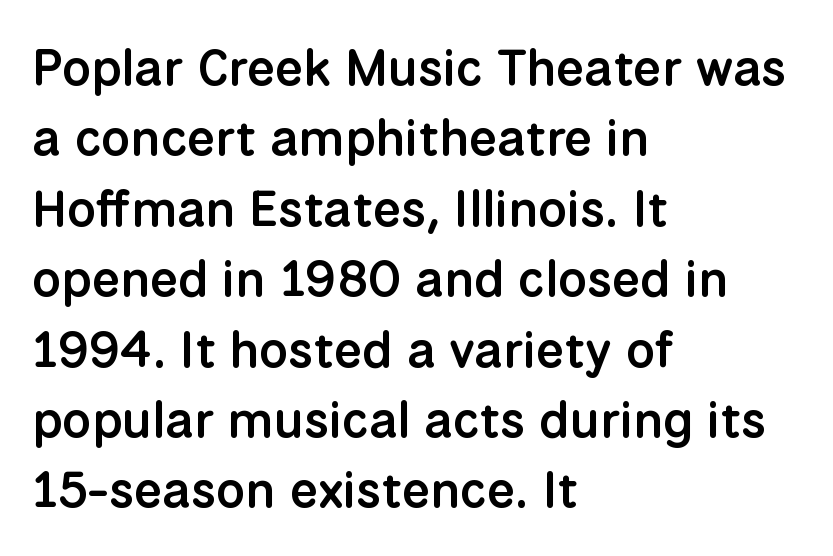
Q: Is the text bold? A: Semi-bold.
Q: Is the text italic (slanted)? A: No, it is upright.
Q: Is the typeface a serif or a sans-serif typeface? A: Sans-serif.
Q: Is the text underlined? A: No.
Q: How is the paragraph aligned? A: Left-aligned.
Q: Is the spacing between letters normal or unusually wide? A: Normal.
Q: Is the spacing between lines tight, normal or loose? A: Normal.
Q: Width (condensed, normal, or wide)? A: Normal.
Q: Stroke contrast? A: Low.
Q: x-height? A: Medium.
Q: Monospaced? A: No.
